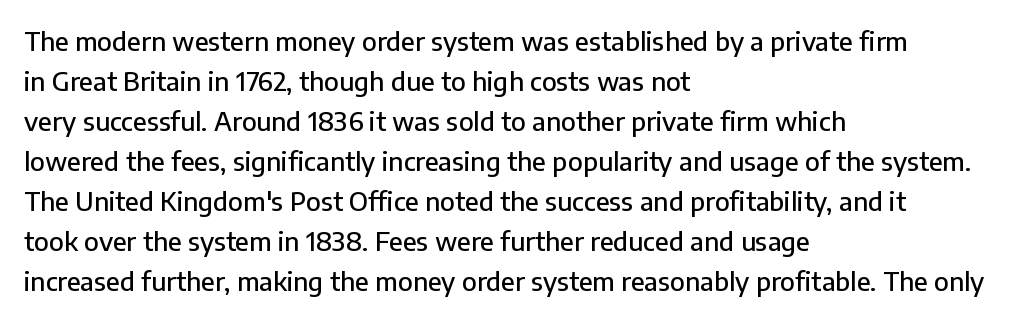
Q: Is the text italic (slanted)? A: No, it is upright.
Q: Is the text underlined? A: No.
Q: How is the paragraph aligned? A: Left-aligned.
Q: Is the spacing between letters normal or unusually wide? A: Normal.
Q: Is the spacing between lines tight, normal or loose? A: Normal.
